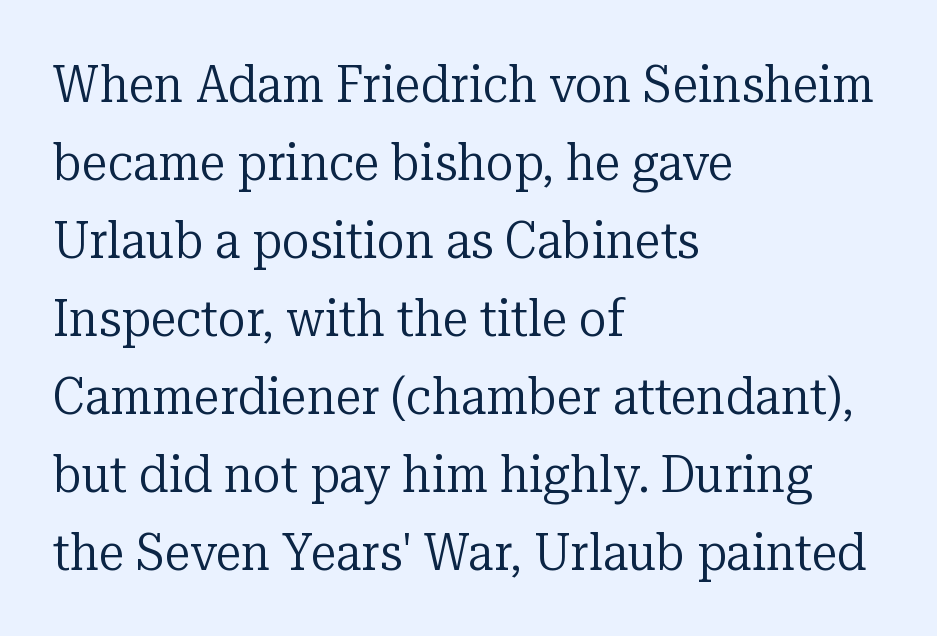
Do the letters lean? They stand straight. Glance below the letters and you will spot only blank space. The line texture is even and compact thanks to regular tracking. Typeset ragged right — the left edge is the straight one. Letters have the restrained weight of plain body copy at most.
